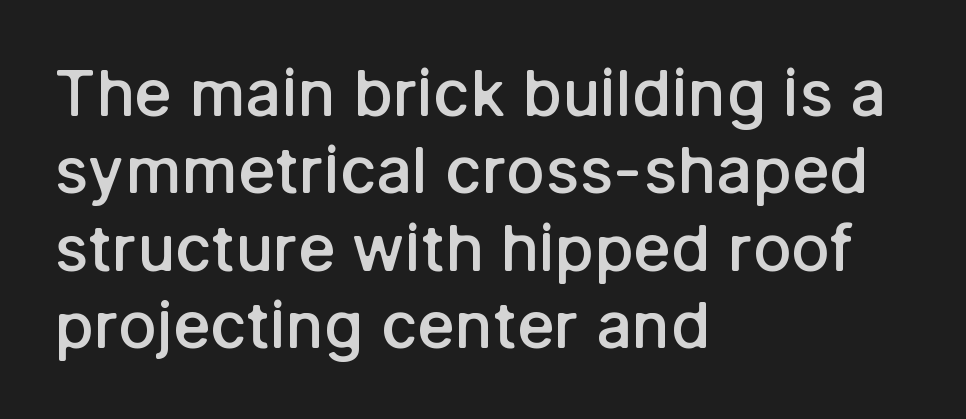
Is the letter spacing exaggerated? No — it looks like the ordinary default. The rendering shows plain stroke endings on the letterforms — a sans-serif design. Rule under the text: the space is simply empty. These lines were composed using upright roman letters. This sample has the flowing, uneven cadence of proportional lettering.
